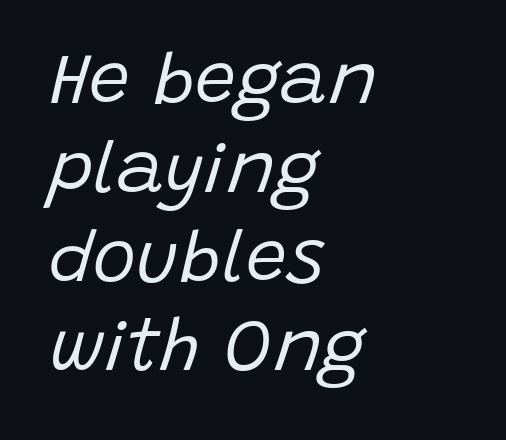
The image shows 73 px regular-weight type, italic (leaning right); set left-aligned, line spacing 1.22x, normal letter spacing, not underlined; low stroke contrast and a large x-height.
